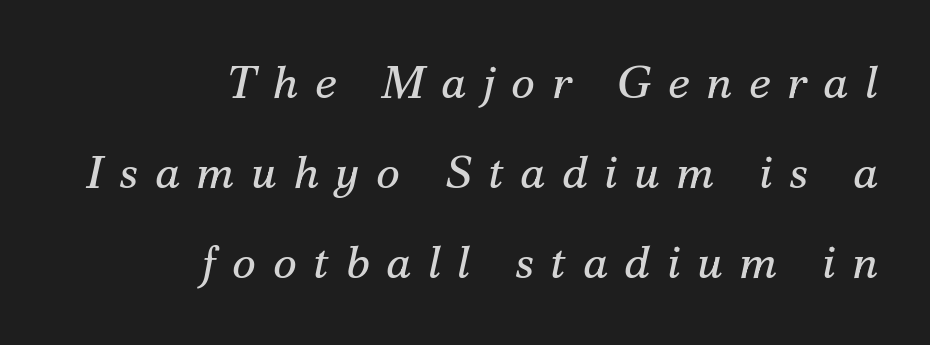
{"serif": "yes", "italic": "yes", "lean": "right", "slant_degrees": 12, "bold": "no", "weight": "regular", "width": "normal", "stroke_contrast": "medium", "x_height": "small", "monospaced": "no", "underline": "no", "align": "right", "line_spacing": "loose", "line_spacing_ratio": 1.96, "letter_spacing": "wide", "letter_spacing_em": 0.36, "glyph_px": 46}
